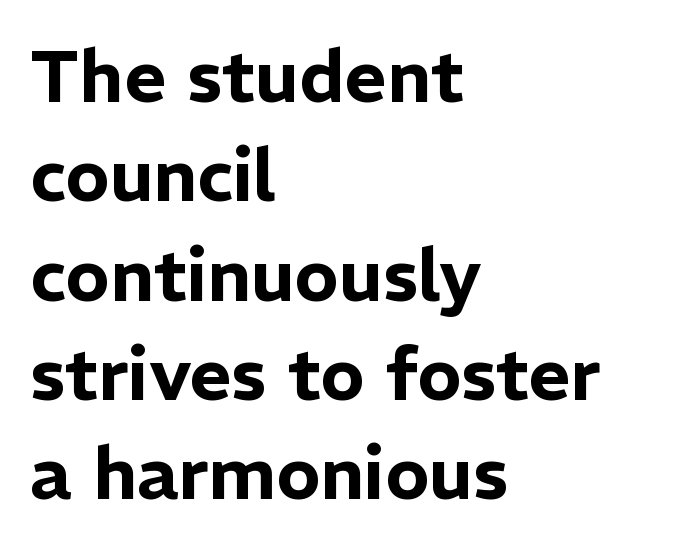
The image shows 73 px sans-serif type, upright; set left-aligned, normal line spacing (1.36x), normal letter spacing, not underlined; low stroke contrast and a medium x-height.
